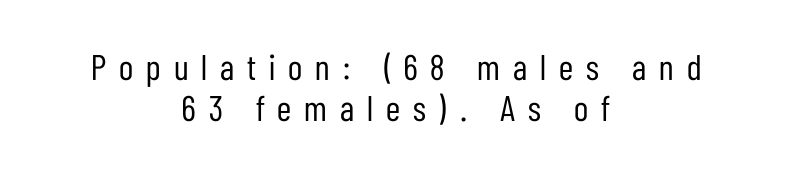
Q: Is the text bold? A: No.
Q: Is the text italic (slanted)? A: No, it is upright.
Q: Is the typeface a serif or a sans-serif typeface? A: Sans-serif.
Q: Is the text underlined? A: No.
Q: How is the paragraph aligned? A: Centered.
Q: Is the spacing between letters normal or unusually wide? A: Unusually wide.
Q: Is the spacing between lines tight, normal or loose? A: Tight.
Q: Width (condensed, normal, or wide)? A: Condensed.
Q: Stroke contrast? A: Low.
Q: x-height? A: Medium.
Q: Monospaced? A: No.
